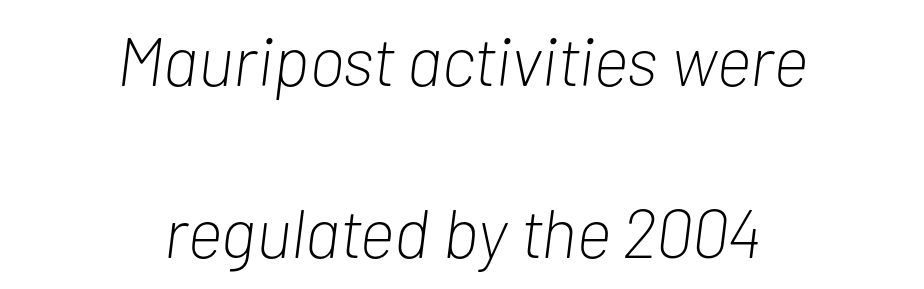
{"italic": "yes", "lean": "right", "slant_degrees": 7, "bold": "no", "weight": "light", "width": "condensed", "stroke_contrast": "low", "x_height": "medium", "monospaced": "no", "underline": "no", "align": "center", "line_spacing": "loose", "line_spacing_ratio": 2.49, "letter_spacing": "normal", "letter_spacing_em": 0.0, "glyph_px": 69}
